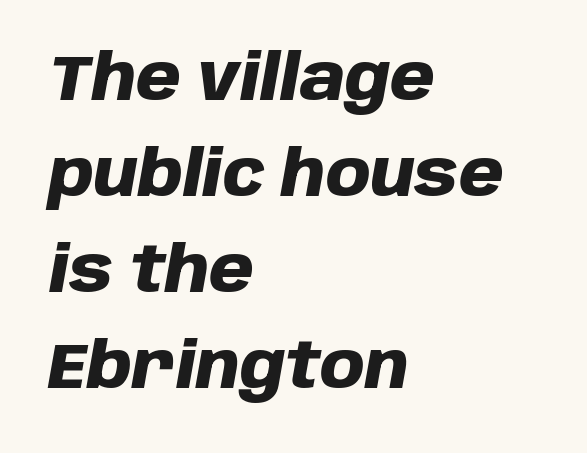
The image shows 64 px heavy type, italic (leaning right); set left-aligned, normal line spacing (1.5x), normal letter spacing, not underlined; low stroke contrast and a large x-height.
